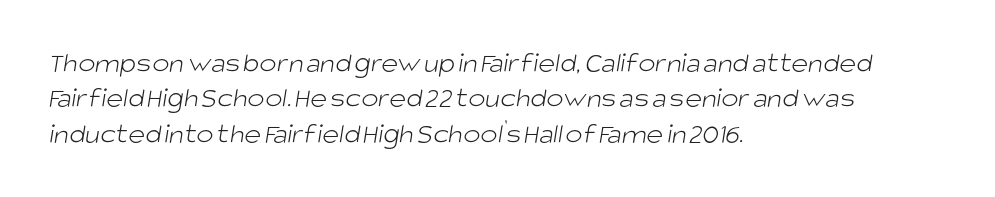
Q: Is the text bold? A: No.
Q: Is the typeface a serif or a sans-serif typeface? A: Sans-serif.
Q: Is the text underlined? A: No.
Q: How is the paragraph aligned? A: Left-aligned.
Q: Is the spacing between letters normal or unusually wide? A: Normal.
Q: Width (condensed, normal, or wide)? A: Normal.
Q: Stroke contrast? A: Low.
Q: x-height? A: Large.
Q: Monospaced? A: No.
